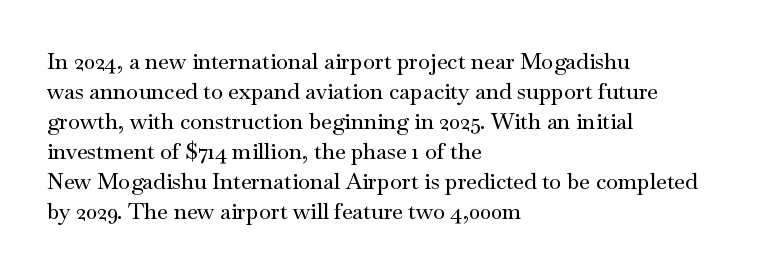
Decoration check: the copy has no underline. A roman cut, with each character standing at attention. The line-height multiplier appears to be the usual default. In CSS terms this would be text-align: left. Words appear dense and cohesive because spacing is normal.
